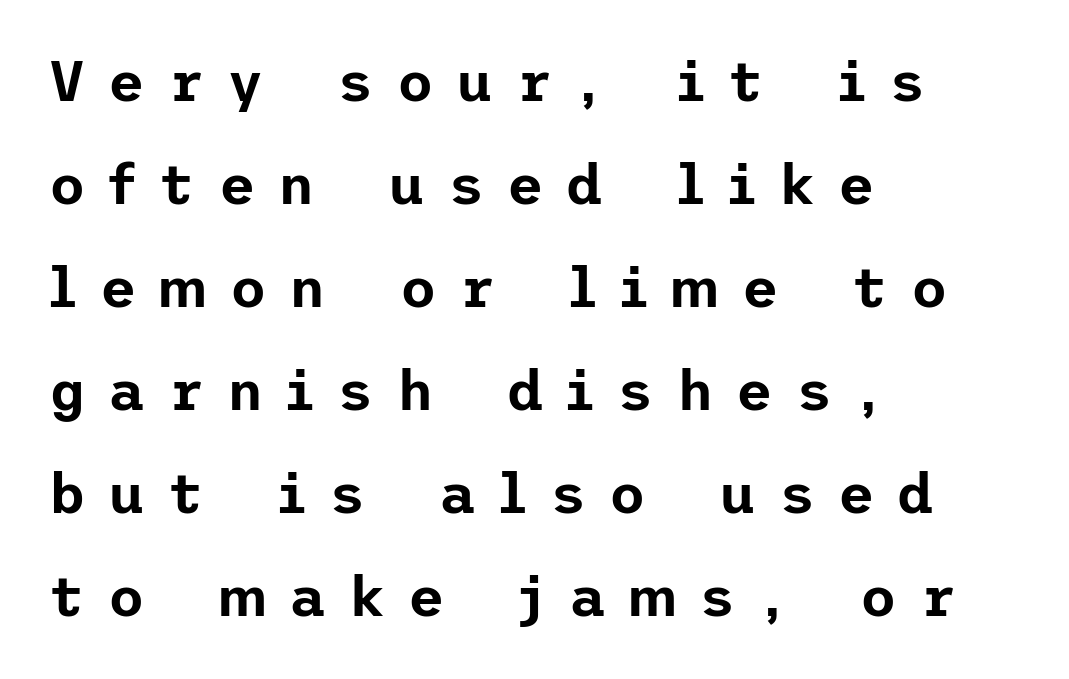
The image shows 56 px sans-serif type, upright; set left-aligned, line spacing 1.84x, unusually wide letter spacing (+0.41 em), not underlined; low stroke contrast and a medium x-height.
